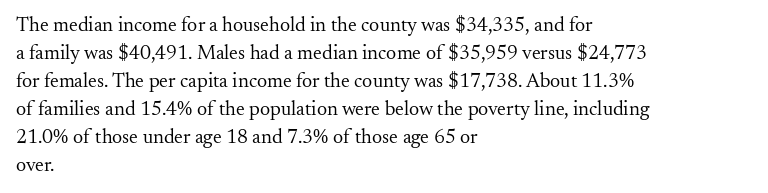
The image shows 20 px text type, upright; set left-aligned, normal line spacing (1.4x), normal letter spacing, not underlined.
